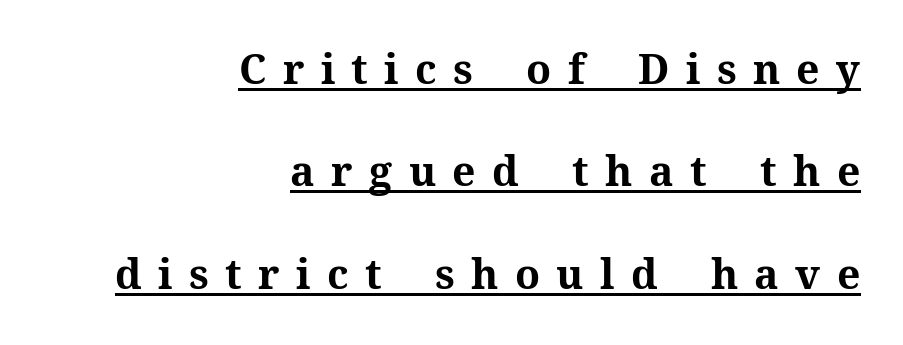
The image shows 41 px bold serif type, upright; set right-aligned, loose line spacing (2.5x), unusually wide letter spacing (+0.4 em), underlined; medium stroke contrast and a medium x-height.
